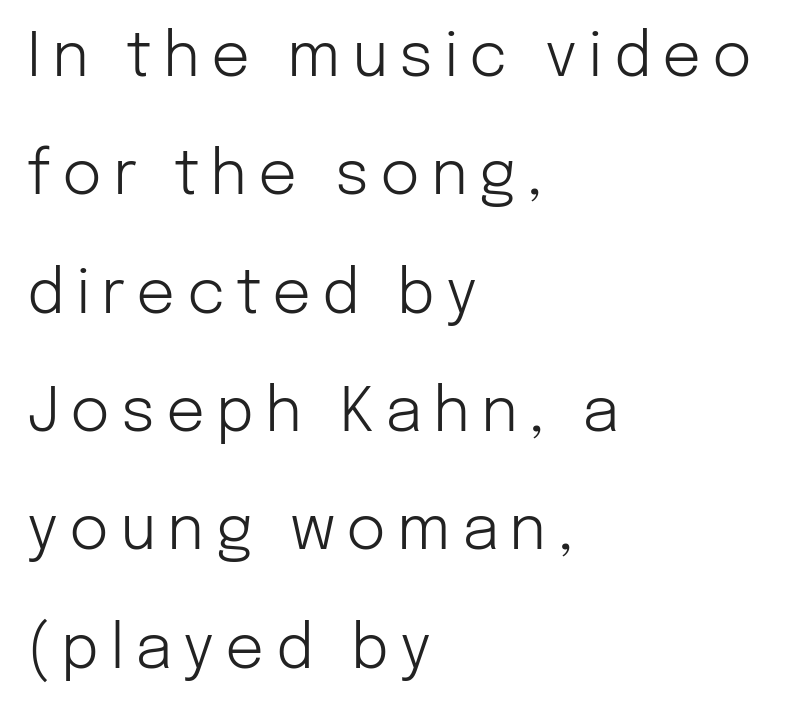
Q: Is the text bold? A: No.
Q: Is the text italic (slanted)? A: No, it is upright.
Q: Is the typeface a serif or a sans-serif typeface? A: Sans-serif.
Q: Is the text underlined? A: No.
Q: How is the paragraph aligned? A: Left-aligned.
Q: Is the spacing between lines tight, normal or loose? A: Loose.
Q: Width (condensed, normal, or wide)? A: Normal.
Q: Stroke contrast? A: Low.
Q: x-height? A: Medium.
Q: Monospaced? A: No.
